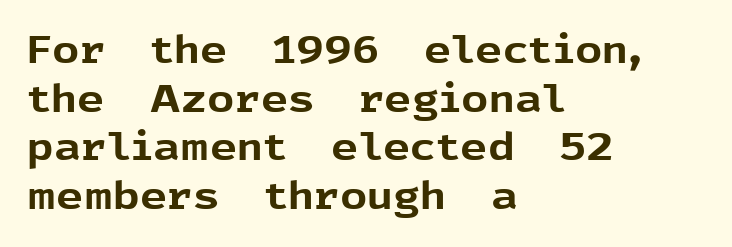
Q: Is the text bold? A: Yes.
Q: Is the text italic (slanted)? A: No, it is upright.
Q: Is the typeface a serif or a sans-serif typeface? A: Sans-serif.
Q: Is the text underlined? A: No.
Q: How is the paragraph aligned? A: Left-aligned.
Q: Is the spacing between letters normal or unusually wide? A: Normal.
Q: Is the spacing between lines tight, normal or loose? A: Normal.
Q: Width (condensed, normal, or wide)? A: Normal.
Q: x-height? A: Medium.
Q: Monospaced? A: No.
